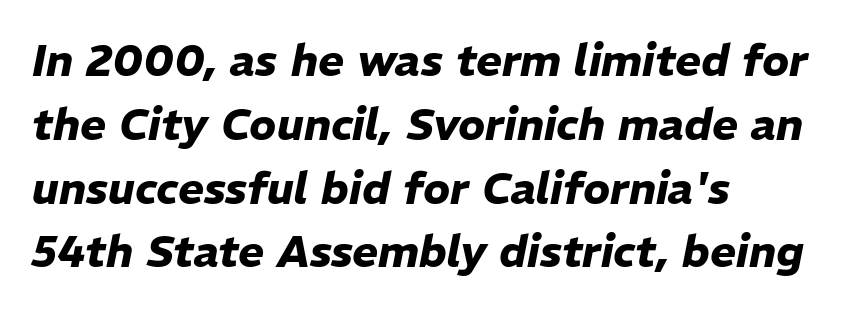
Q: Is the text bold? A: Yes.
Q: Is the text italic (slanted)? A: Yes, it leans right by about 11 degrees.
Q: Is the text underlined? A: No.
Q: How is the paragraph aligned? A: Left-aligned.
Q: Is the spacing between letters normal or unusually wide? A: Normal.
Q: Is the spacing between lines tight, normal or loose? A: Normal.
Q: Width (condensed, normal, or wide)? A: Normal.
Q: Stroke contrast? A: Low.
Q: x-height? A: Medium.
Q: Monospaced? A: No.
